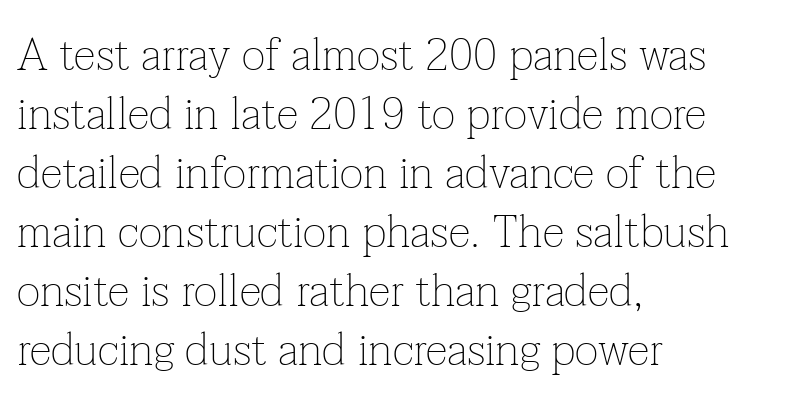
Stroke mass is kept to a normal reading level or below. Italic? Not at all — the glyphs are vertical. I'd call this a serif setting — the letters wear small feet. Letter spacing: default. Baseline-to-baseline distance is the conventional proportion of letter height. The zone under the glyphs is completely vacant.
